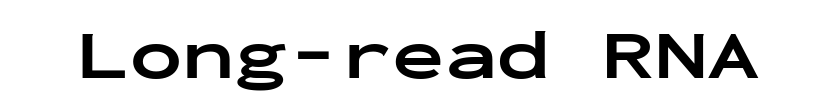
The passage shown is not underscored anywhere. Short note: letters normally spaced. Stroke terminals: plain, sans-serif. Do the characters align in a grid? Yes, the font is monospaced. Posture: straight, roman, zero tilt. Weight check: bold — yes, fully.
